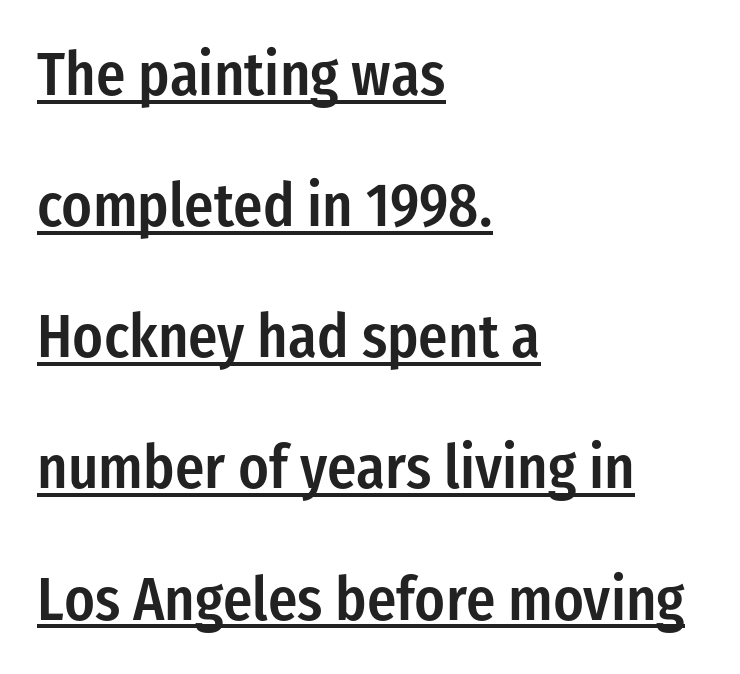
The image shows 61 px semibold, condensed sans-serif type, upright; set left-aligned, loose line spacing (2.15x), normal letter spacing, underlined; low stroke contrast and a medium x-height.
